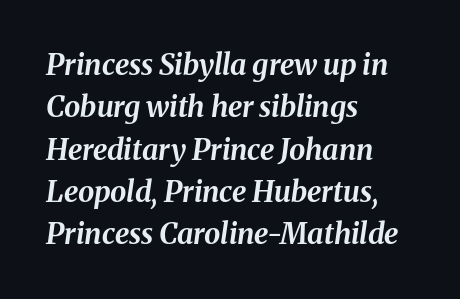
Q: Is the text bold? A: Yes.
Q: Is the text italic (slanted)? A: Yes, it leans right by about 8 degrees.
Q: Is the text underlined? A: No.
Q: How is the paragraph aligned? A: Left-aligned.
Q: Is the spacing between letters normal or unusually wide? A: Normal.
Q: Is the spacing between lines tight, normal or loose? A: Normal.
Q: Width (condensed, normal, or wide)? A: Normal.
Q: Stroke contrast? A: Medium.
Q: x-height? A: Medium.
Q: Monospaced? A: No.
